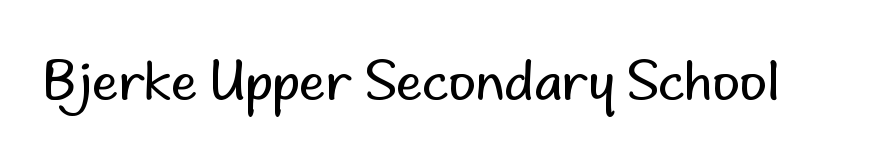
The image shows 53 px regular-weight sans-serif type, upright; set normal letter spacing, not underlined; low stroke contrast and a small x-height.
